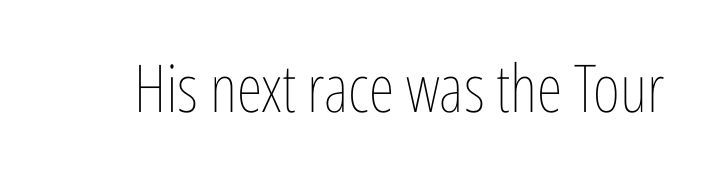
Q: Is the text bold? A: No.
Q: Is the text italic (slanted)? A: No, it is upright.
Q: Is the text underlined? A: No.
Q: Is the spacing between letters normal or unusually wide? A: Normal.
Q: Width (condensed, normal, or wide)? A: Condensed.
Q: Stroke contrast? A: Low.
Q: x-height? A: Medium.
Q: Monospaced? A: No.
